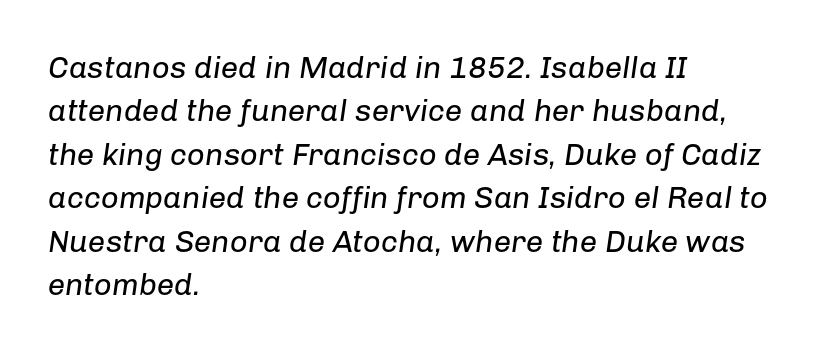
The letters look calm and open, with moderate or lighter stems. The passage shown leans; its letterforms are oblique. Reading down the block, your eye returns to a fixed left position each line. The letterforms sit shoulder to shoulder at normal distance.
